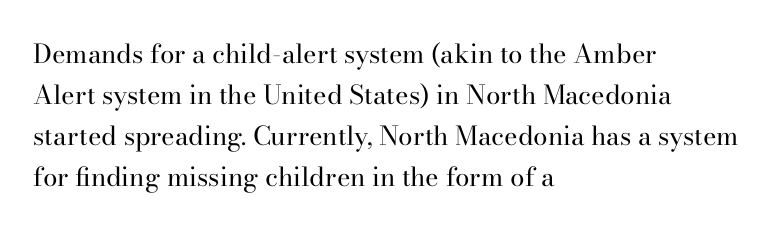
{"italic": "no", "bold": "no", "underline": "no", "align": "left", "line_spacing": "normal", "line_spacing_ratio": 1.58, "letter_spacing": "normal", "letter_spacing_em": 0.0, "glyph_px": 26}
